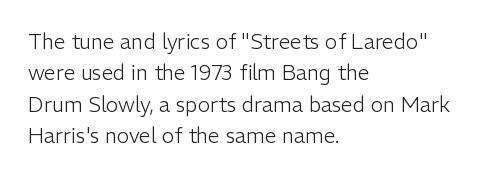
The image shows 21 px text type, upright; set left-aligned, normal line spacing (1.49x), normal letter spacing, not underlined.
